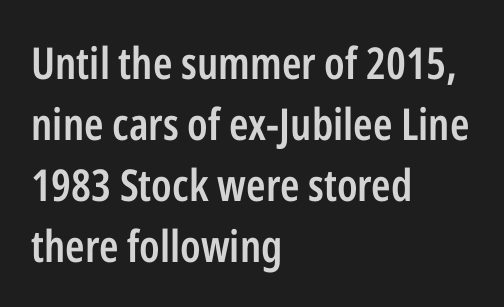
Vertical spacing — default. Every row of glyphs begins at an identical x-position on the left. Stroke thickness is moderately raised; the sample reads as semibold. Tracking here is standard; glyphs follow each other at the usual distance. The type sits square on the baseline with zero lean.
